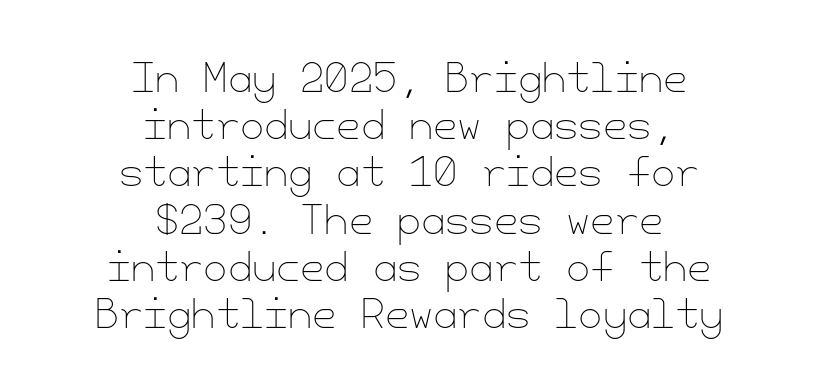
Q: Is the text bold? A: No.
Q: Is the text italic (slanted)? A: No, it is upright.
Q: Is the text underlined? A: No.
Q: How is the paragraph aligned? A: Centered.
Q: Is the spacing between letters normal or unusually wide? A: Normal.
Q: Width (condensed, normal, or wide)? A: Normal.
Q: Stroke contrast? A: Low.
Q: x-height? A: Small.
